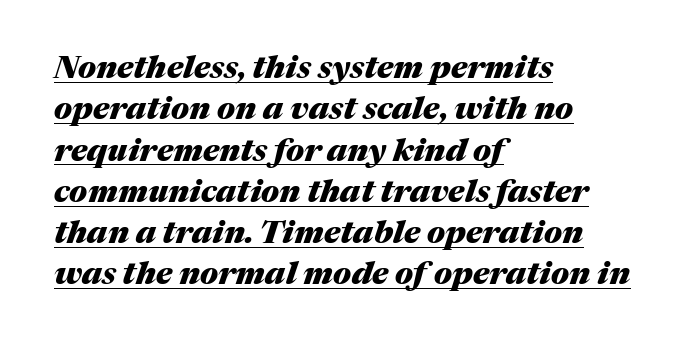
Q: Is the text bold? A: Yes.
Q: Is the text italic (slanted)? A: Yes, it leans right by about 17 degrees.
Q: Is the text underlined? A: Yes.
Q: How is the paragraph aligned? A: Left-aligned.
Q: Is the spacing between letters normal or unusually wide? A: Normal.
Q: Is the spacing between lines tight, normal or loose? A: Normal.
Q: Width (condensed, normal, or wide)? A: Normal.
Q: Stroke contrast? A: Medium.
Q: x-height? A: Medium.
Q: Monospaced? A: No.
